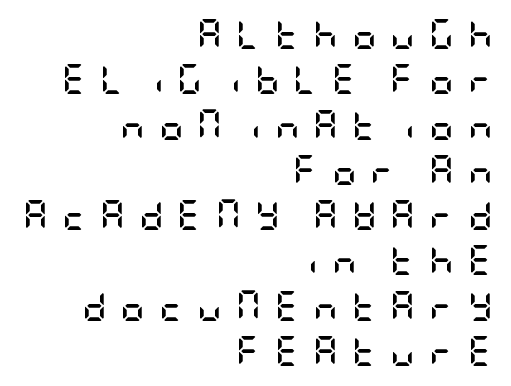
The image shows 30 px semibold, condensed sans-serif type, upright; set right-aligned, normal line spacing (1.51x), unusually wide letter spacing (+0.47 em), not underlined; low stroke contrast and a large x-height.
